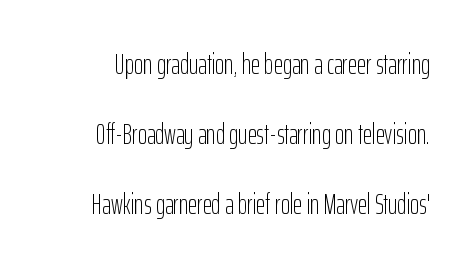
{"serif": "no", "italic": "no", "bold": "no", "weight": "light", "width": "condensed", "stroke_contrast": "low", "x_height": "medium", "monospaced": "no", "underline": "no", "line_spacing": "loose", "line_spacing_ratio": 2.5, "letter_spacing": "normal", "letter_spacing_em": 0.0, "glyph_px": 28}
